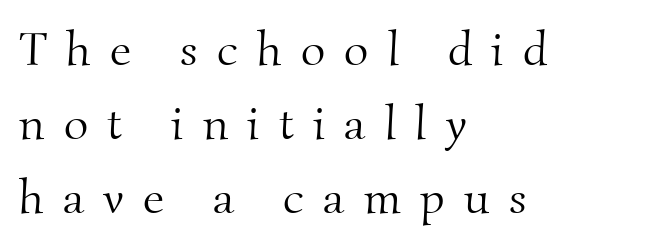
{"serif": "yes", "bold": "no", "weight": "light", "width": "normal", "stroke_contrast": "medium", "x_height": "small", "monospaced": "no", "underline": "no", "align": "left", "line_spacing": "normal", "line_spacing_ratio": 1.57, "letter_spacing": "wide", "letter_spacing_em": 0.41, "glyph_px": 47}
